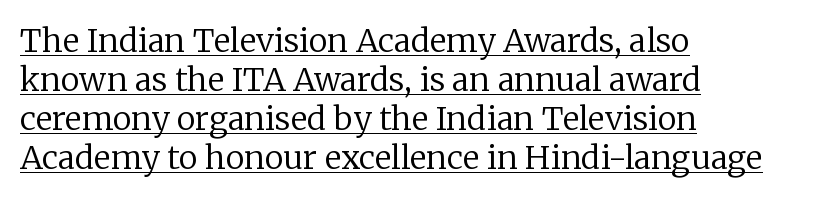
The lines in this sample share a left origin and differ only in where they stop. Type style note: has serifs. Beneath each row of characters lies a ruled line. Spacing verdict: proportional, widths tailored to each character. Is the type heavy? It reads as light-to-regular instead. Tall strokes in this sample are plumb rather than angled.
